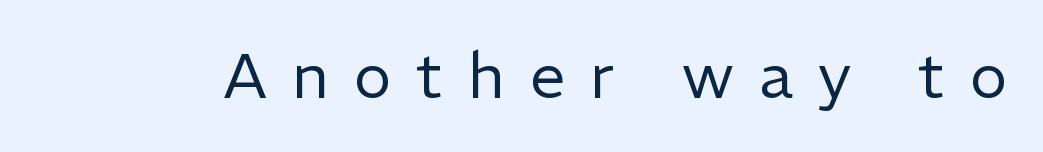
The image shows 63 px regular-weight sans-serif type, upright; set unusually wide letter spacing (+0.4 em), not underlined; low stroke contrast and a medium x-height.
